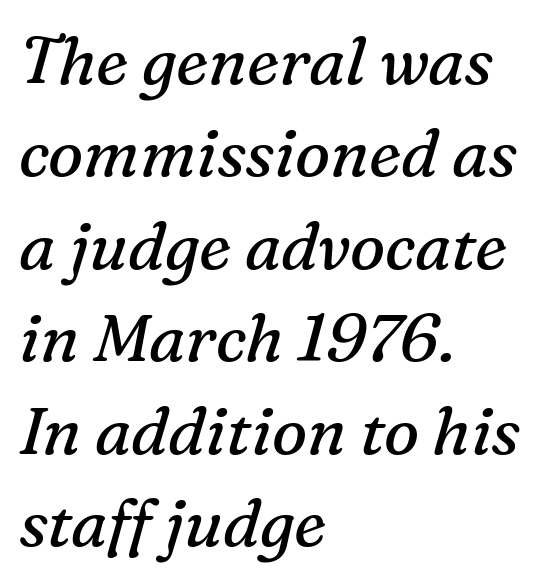
Q: Is the text bold? A: No.
Q: Is the text italic (slanted)? A: Yes, it leans right by about 16 degrees.
Q: Is the typeface a serif or a sans-serif typeface? A: Serif.
Q: Is the text underlined? A: No.
Q: How is the paragraph aligned? A: Left-aligned.
Q: Is the spacing between letters normal or unusually wide? A: Normal.
Q: Is the spacing between lines tight, normal or loose? A: Normal.
Q: Width (condensed, normal, or wide)? A: Normal.
Q: Stroke contrast? A: Medium.
Q: x-height? A: Medium.
Q: Monospaced? A: No.
